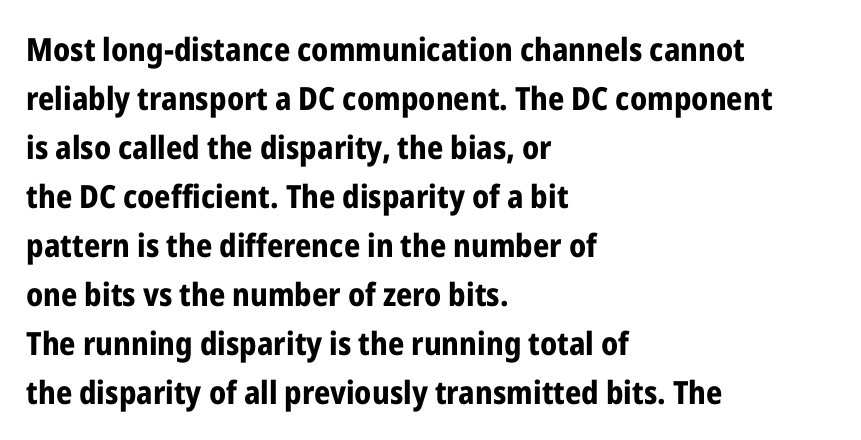
The rendering shows plain stroke endings on the letterforms — a sans-serif design. Each row of text sits above clean, open space. You'd pick this weight for a headline — it's a proper bold. Posture: vertical. Typeset ragged right — the left edge is the straight one. The passage shown is typed in a proportional face where columns would drift.
